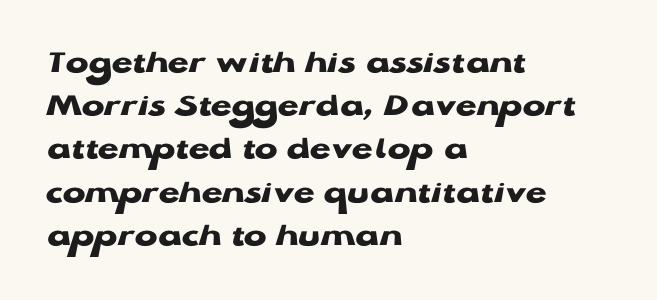
The image shows 34 px heavy, wide sans-serif type, upright; set left-aligned, normal line spacing (1.27x), normal letter spacing, not underlined; low stroke contrast and a medium x-height.
